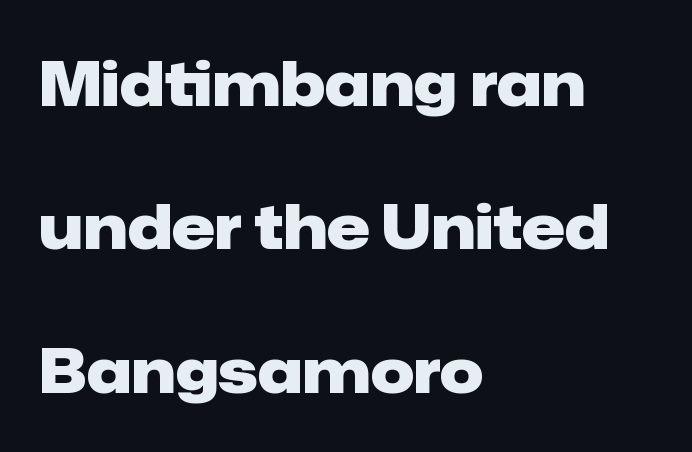
A typesetter would call this proportional, since set widths differ per character. This sample trades compactness for vertical openness between lines. Compared with a centered layout, this one pins lines to the left instead. Observe the ordinary spacing: letters are neighbours, not strangers. A typesetter would label this face a sans. Plenty of ink on the page — the face is bold.
